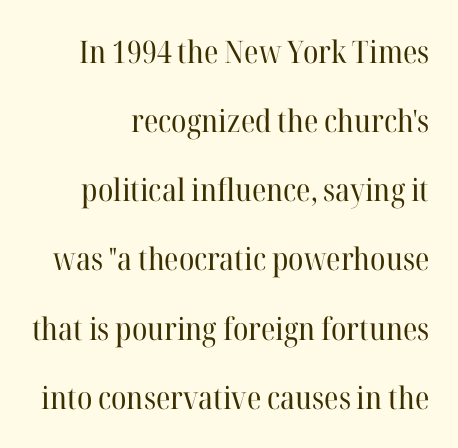
The image shows 31 px regular-weight serif type, upright; set right-aligned, loose line spacing (2.23x), normal letter spacing, not underlined; high stroke contrast and a medium x-height.
